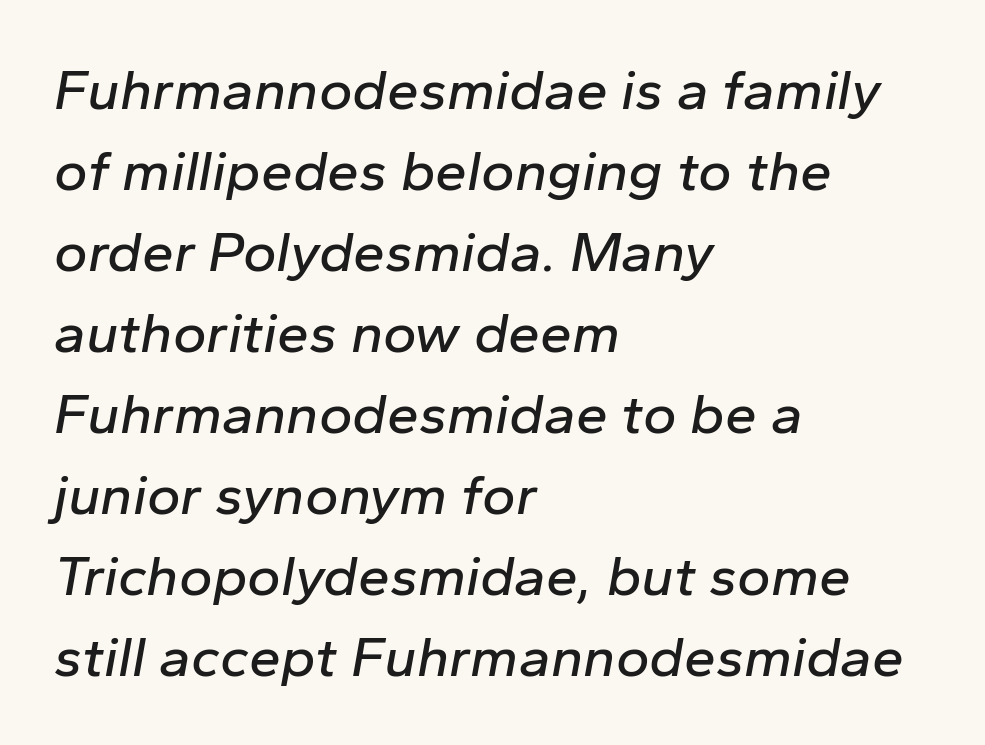
These lines are rendered in a variable-pitch font. Quick note: italic. The face used here is rendered with its standard letterfit. Each line starts at the same left margin while the right side varies. Descender tails drop into unmarked territory.
